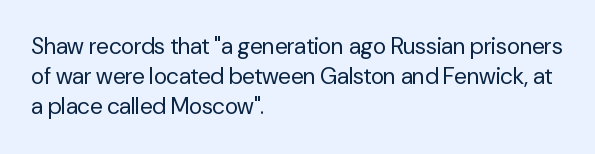
{"italic": "no", "bold": "no", "underline": "no", "align": "left", "line_spacing": "normal", "line_spacing_ratio": 1.31, "letter_spacing": "normal", "letter_spacing_em": 0.0, "glyph_px": 23}
